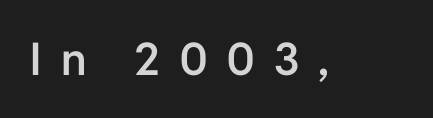
The image shows 45 px semibold sans-serif type, upright; set unusually wide letter spacing (+0.41 em), not underlined; low stroke contrast and a medium x-height.
